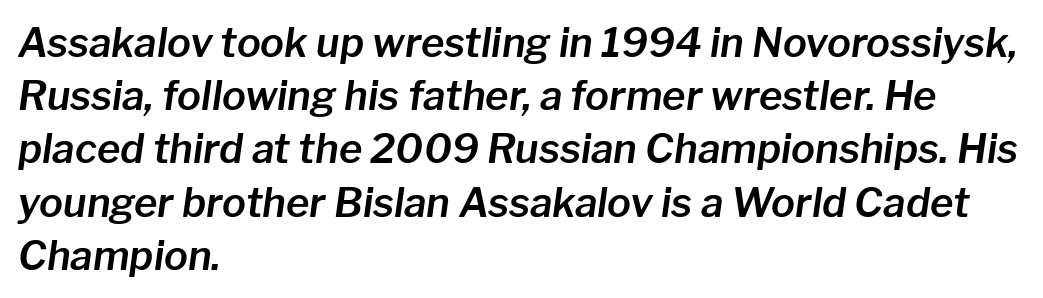
Anything drawn beneath the words? Only blank space. Look at the tracking — it's just the regular setting, nothing added. Reading down the block, your eye returns to a fixed left position each line. Character widths vary here, with narrow letters taking less room than wide ones.
